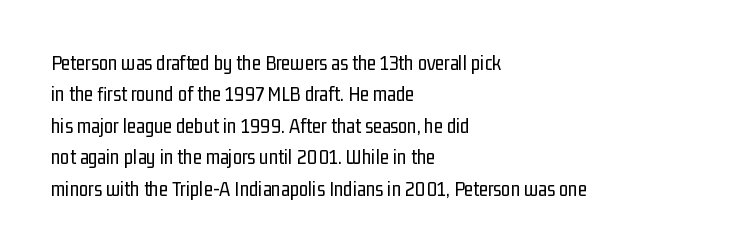
The image shows 21 px text type, upright; set left-aligned, normal line spacing (1.5x), normal letter spacing, not underlined.
